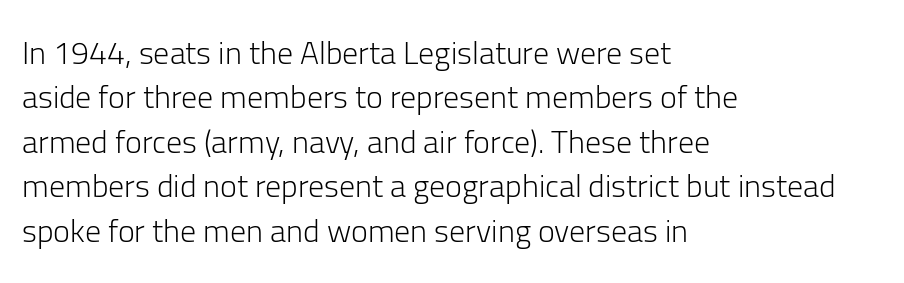
{"serif": "no", "italic": "no", "bold": "no", "weight": "light", "width": "normal", "stroke_contrast": "low", "x_height": "medium", "monospaced": "no", "underline": "no", "align": "left", "line_spacing": "normal", "line_spacing_ratio": 1.39, "letter_spacing": "normal", "letter_spacing_em": 0.0, "glyph_px": 32}
